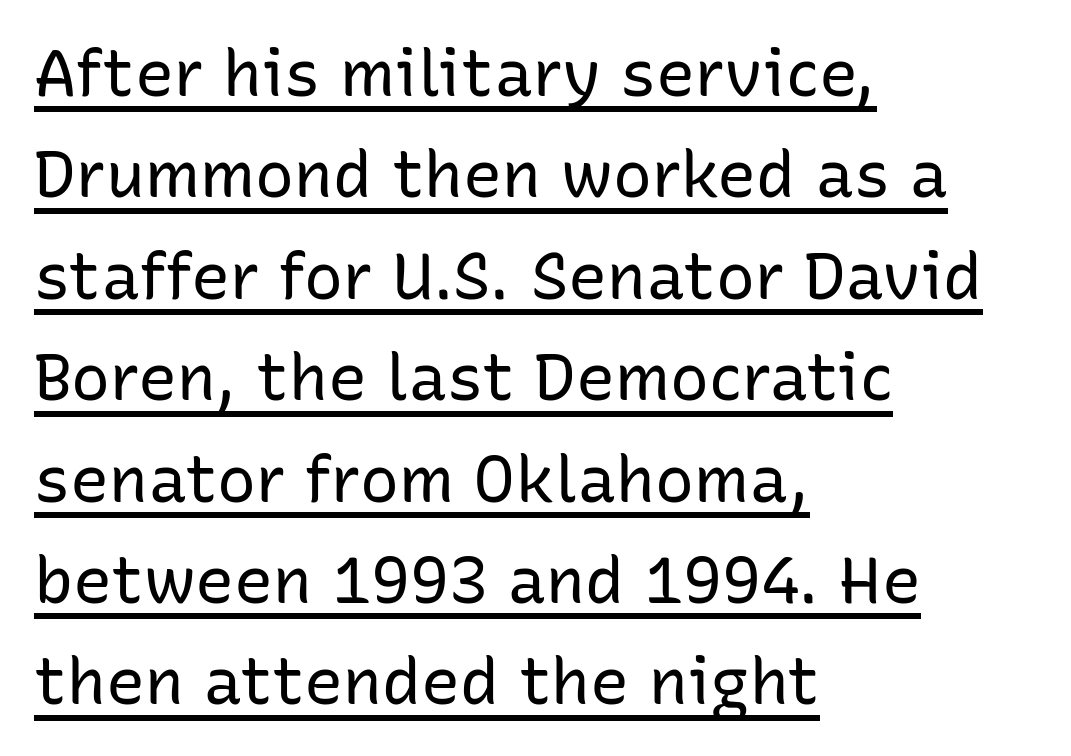
All the whitespace from short lines collects on the right. Compared with typical paragraphs, the rows here are spaced about the same. Posture: straight, roman, zero tilt. A typesetter would call this proportional, since set widths differ per character.
